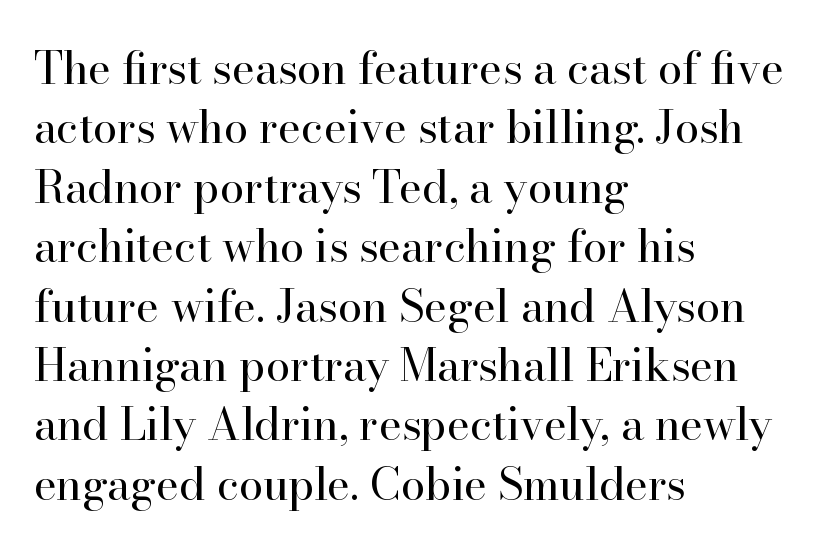
Clear beneath every line of the passage. Designer's note — italics off, roman on. This sample has the flowing, uneven cadence of proportional lettering. Short note: letters normally spaced.
